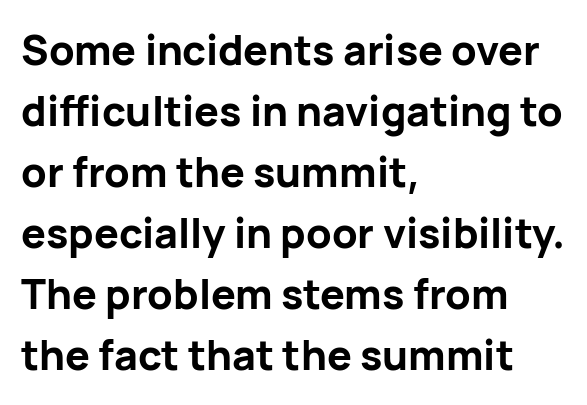
{"serif": "no", "italic": "no", "bold": "yes", "weight": "bold", "width": "normal", "stroke_contrast": "low", "x_height": "medium", "monospaced": "no", "underline": "no", "align": "left", "line_spacing": "normal", "line_spacing_ratio": 1.49, "letter_spacing": "normal", "letter_spacing_em": 0.0, "glyph_px": 41}
